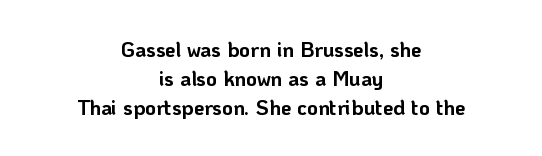
These lines keep a tight, regular rhythm from letter to letter. These lines were composed using upright roman letters. Notice how descenders clear the ascenders below comfortably — that's standard leading. Heavy, bold letterforms.
